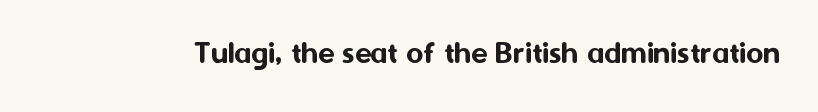
{"serif": "no", "italic": "no", "width": "normal", "stroke_contrast": "medium", "x_height": "medium", "monospaced": "no", "underline": "no", "letter_spacing": "normal", "letter_spacing_em": 0.0, "glyph_px": 33}
